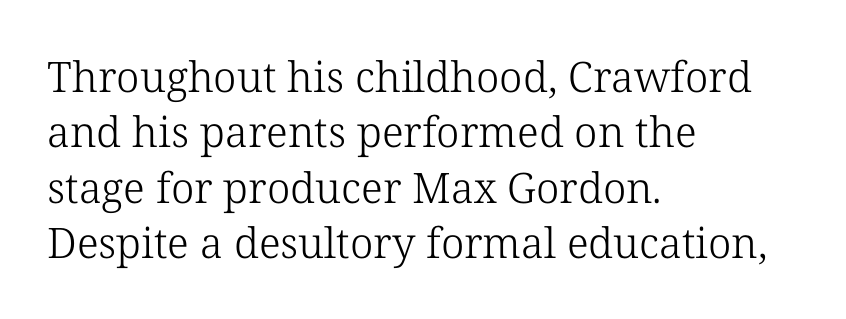
Q: Is the text bold? A: No.
Q: Is the text italic (slanted)? A: No, it is upright.
Q: Is the typeface a serif or a sans-serif typeface? A: Serif.
Q: Is the text underlined? A: No.
Q: How is the paragraph aligned? A: Left-aligned.
Q: Is the spacing between letters normal or unusually wide? A: Normal.
Q: Is the spacing between lines tight, normal or loose? A: Normal.
Q: Width (condensed, normal, or wide)? A: Normal.
Q: Stroke contrast? A: Low.
Q: x-height? A: Medium.
Q: Monospaced? A: No.
